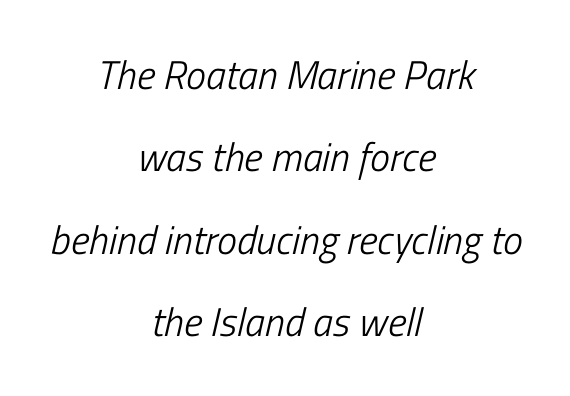
Quick note: underline off. Each word holds together tightly as a unit, with standard inter-letter gaps. These lines are rendered in a variable-pitch font. Is the type heavy? It reads as light-to-regular instead. A great deal of white space separates one row of letters from the next.
